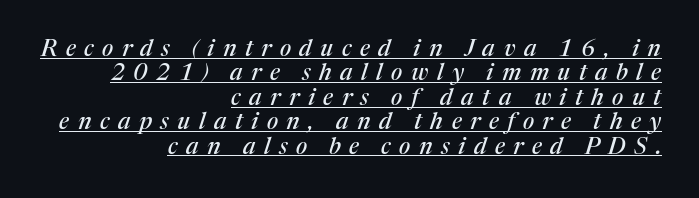
{"italic": "yes", "lean": "right", "slant_degrees": 17, "underline": "yes", "align": "right", "line_spacing": "tight", "line_spacing_ratio": 1.06, "letter_spacing": "wide", "letter_spacing_em": 0.37, "glyph_px": 23}
